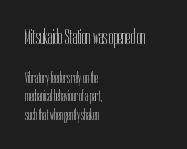
The image shows 22 px text type, upright; set left-aligned, line spacing 1.24x, normal letter spacing, not underlined; the first (top) block is 1.47x larger.
